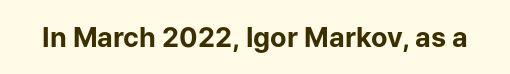
The image shows 27 px bold type, upright; set normal letter spacing, not underlined.
